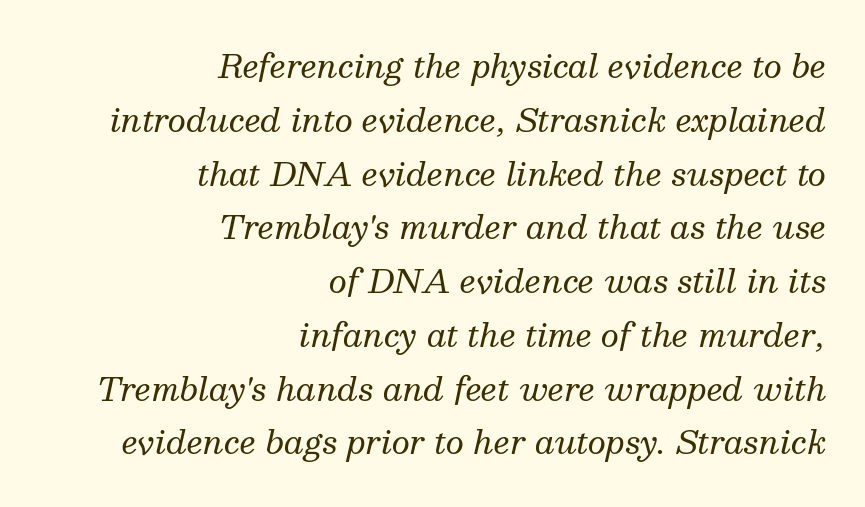
The image shows 32 px regular-weight serif type, italic (leaning right); set right-aligned, normal line spacing (1.68x), normal letter spacing, not underlined; medium stroke contrast and a medium x-height.
